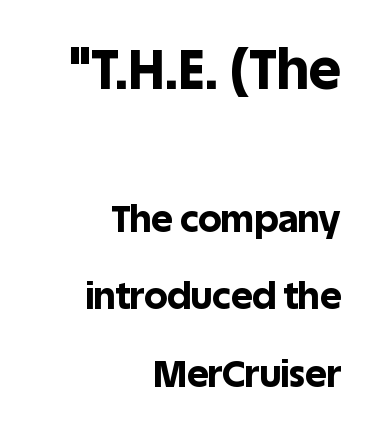
The image shows 55 px bold sans-serif type, upright; set right-aligned, loose line spacing (2.09x), normal letter spacing, not underlined; the first (top) block is 1.49x larger; a large x-height.
